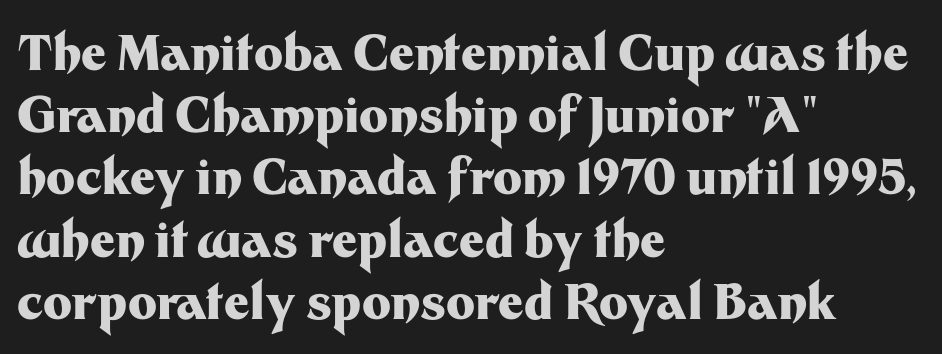
Q: Is the text bold? A: Yes.
Q: Is the text italic (slanted)? A: No, it is upright.
Q: Is the typeface a serif or a sans-serif typeface? A: Sans-serif.
Q: Is the text underlined? A: No.
Q: How is the paragraph aligned? A: Left-aligned.
Q: Is the spacing between letters normal or unusually wide? A: Normal.
Q: Is the spacing between lines tight, normal or loose? A: Normal.
Q: Width (condensed, normal, or wide)? A: Normal.
Q: Stroke contrast? A: Medium.
Q: x-height? A: Medium.
Q: Monospaced? A: No.
